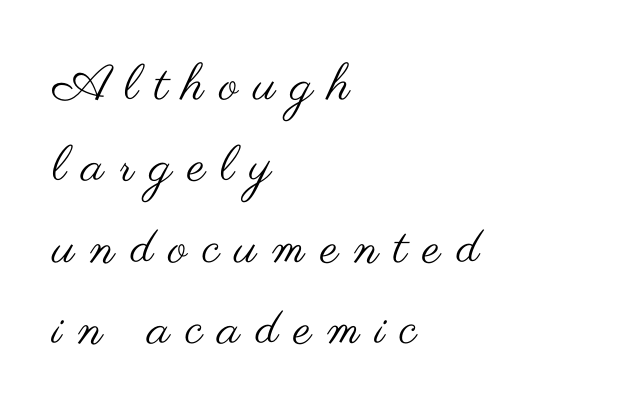
{"serif": "no", "bold": "no", "weight": "regular", "width": "wide", "stroke_contrast": "medium", "x_height": "small", "monospaced": "no", "underline": "no", "align": "left", "line_spacing": "normal", "line_spacing_ratio": 1.63, "letter_spacing": "wide", "letter_spacing_em": 0.31, "glyph_px": 50}
